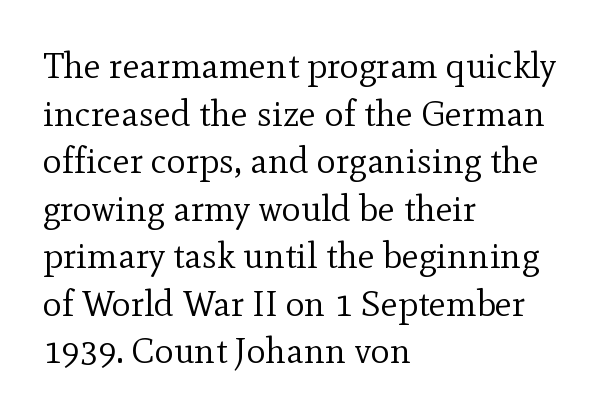
The image shows 36 px regular-weight serif type, upright; set left-aligned, normal line spacing (1.32x), normal letter spacing, not underlined; a small x-height.
